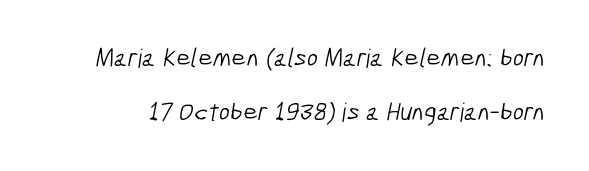
What's the leading like? Stretched, with rows far apart. The specimen omits any rule beneath the text block's lines. Nothing unusual about the tracking: characters are spaced as the font intends. The typeface has the unassuming heft of standard copy or less.
